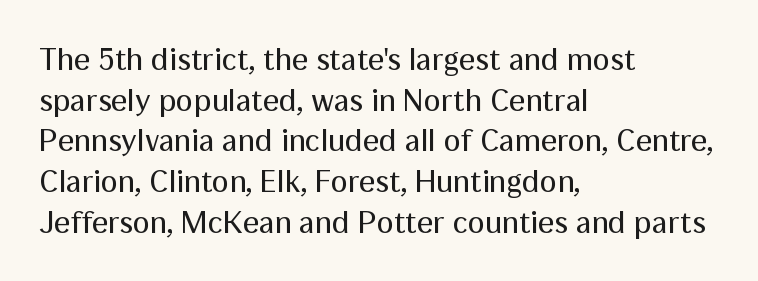
Q: Is the text bold? A: No.
Q: Is the text italic (slanted)? A: No, it is upright.
Q: Is the typeface a serif or a sans-serif typeface? A: Sans-serif.
Q: Is the text underlined? A: No.
Q: How is the paragraph aligned? A: Left-aligned.
Q: Is the spacing between letters normal or unusually wide? A: Normal.
Q: Is the spacing between lines tight, normal or loose? A: Normal.
Q: Width (condensed, normal, or wide)? A: Normal.
Q: Stroke contrast? A: Medium.
Q: x-height? A: Medium.
Q: Monospaced? A: No.
